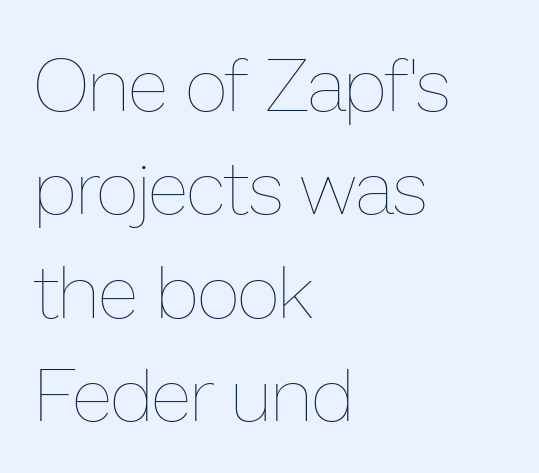
The image shows 75 px thin type, upright; set left-aligned, normal line spacing (1.38x), normal letter spacing, not underlined; low stroke contrast and a medium x-height.
